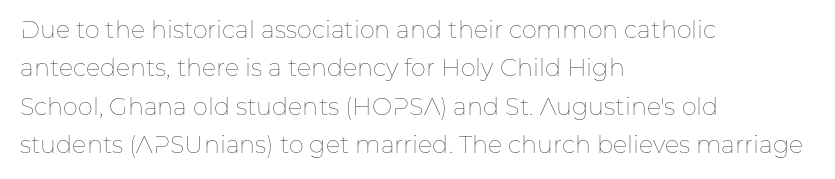
Plain, unruled lines of type. No heavy texture on the line: the type isn't bold. Look at the tracking — it's just the regular setting, nothing added. The axis of the letterforms is exactly vertical. The rows are spaced the way most documents space them.
